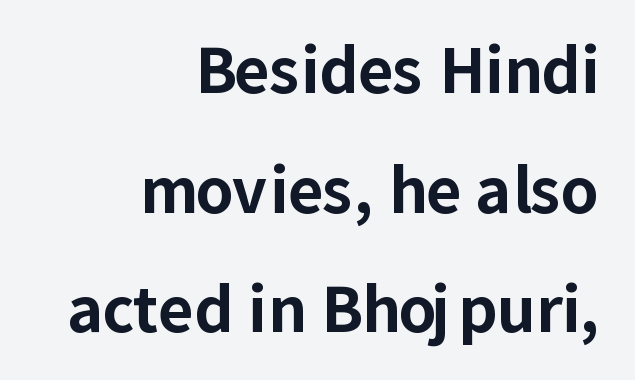
Quick note: not italic, upright. The rendering uses natural spacing where letterforms have individual widths. Letterform terminals end flat and unadorned throughout the passage. Its strokes are broad and dark, the hallmark of bold type.
